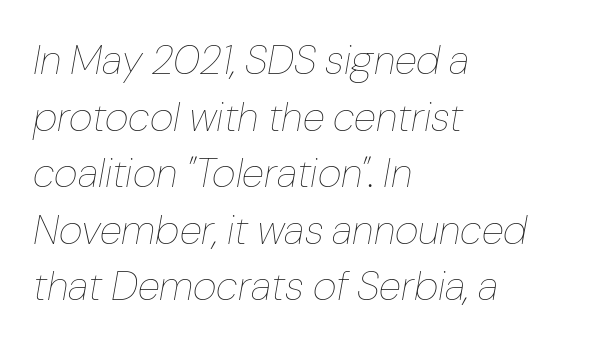
Q: Is the text bold? A: No.
Q: Is the text italic (slanted)? A: Yes, it leans right by about 10 degrees.
Q: Is the text underlined? A: No.
Q: How is the paragraph aligned? A: Left-aligned.
Q: Is the spacing between letters normal or unusually wide? A: Normal.
Q: Is the spacing between lines tight, normal or loose? A: Normal.
Q: Width (condensed, normal, or wide)? A: Normal.
Q: Stroke contrast? A: Low.
Q: x-height? A: Medium.
Q: Monospaced? A: No.
